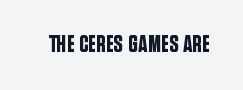
{"italic": "no", "underline": "no", "letter_spacing": "normal", "letter_spacing_em": 0.0, "glyph_px": 24}
